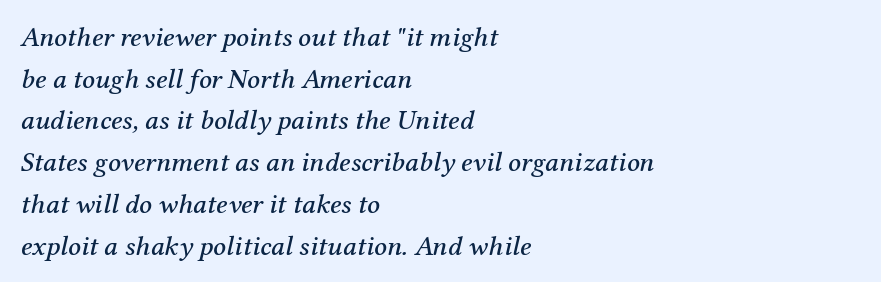
Q: Is the text italic (slanted)? A: Yes, it leans right by about 12 degrees.
Q: Is the typeface a serif or a sans-serif typeface? A: Serif.
Q: Is the text underlined? A: No.
Q: How is the paragraph aligned? A: Left-aligned.
Q: Is the spacing between letters normal or unusually wide? A: Normal.
Q: Is the spacing between lines tight, normal or loose? A: Normal.
Q: Width (condensed, normal, or wide)? A: Normal.
Q: Stroke contrast? A: Medium.
Q: x-height? A: Medium.
Q: Monospaced? A: No.
